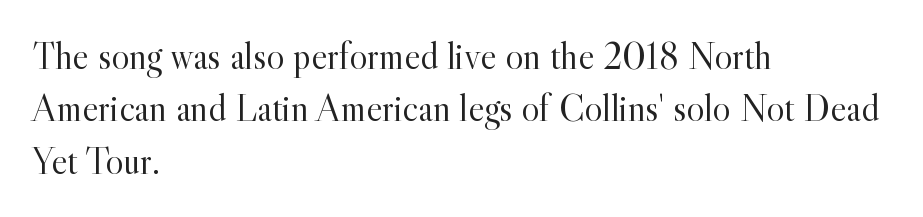
The image shows 38 px light serif type, upright; set left-aligned, normal line spacing (1.38x), normal letter spacing, not underlined; a small x-height.
